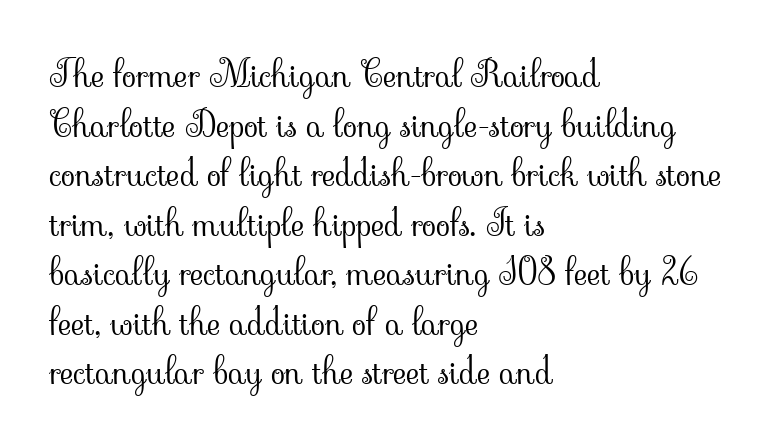
Q: Is the text bold? A: No.
Q: Is the text italic (slanted)? A: No, it is upright.
Q: Is the typeface a serif or a sans-serif typeface? A: Serif.
Q: Is the text underlined? A: No.
Q: How is the paragraph aligned? A: Left-aligned.
Q: Is the spacing between letters normal or unusually wide? A: Normal.
Q: Is the spacing between lines tight, normal or loose? A: Normal.
Q: Width (condensed, normal, or wide)? A: Normal.
Q: Stroke contrast? A: Low.
Q: x-height? A: Small.
Q: Monospaced? A: No.
